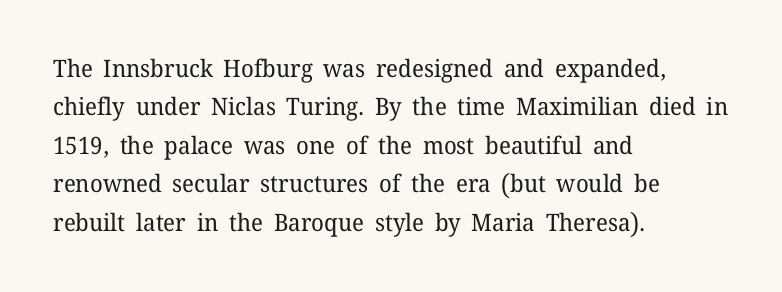
Plain, unruled lines of type. No heavy texture on the line: the type isn't bold. Look at the tracking — it's just the regular setting, nothing added. The axis of the letterforms is exactly vertical. The rows are spaced the way most documents space them.
